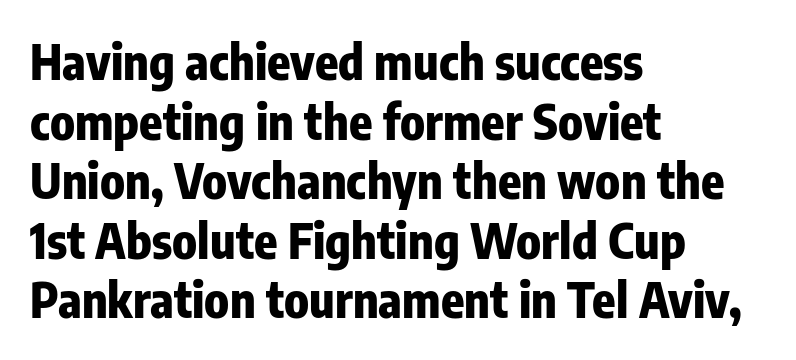
{"serif": "no", "italic": "no", "bold": "yes", "weight": "heavy", "width": "condensed", "stroke_contrast": "low", "x_height": "medium", "monospaced": "no", "underline": "no", "align": "left", "line_spacing_ratio": 1.24, "letter_spacing": "normal", "letter_spacing_em": 0.0, "glyph_px": 48}
